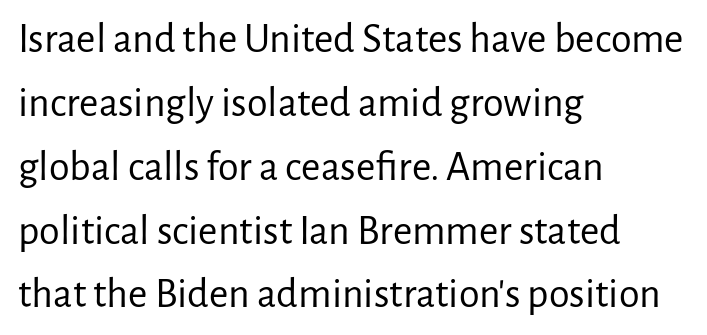
The image shows 42 px regular-weight sans-serif type, upright; set left-aligned, normal line spacing (1.52x), normal letter spacing, not underlined; low stroke contrast and a medium x-height.
